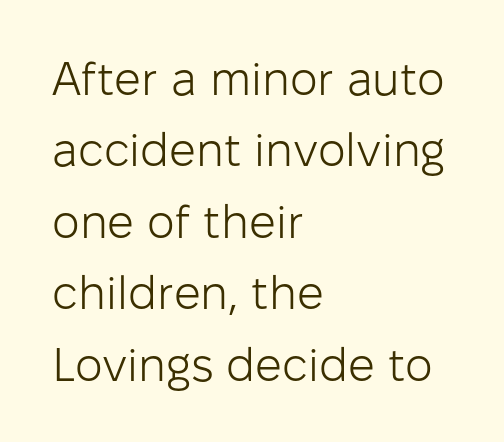
Line spacing here is normal. Spacing between characters is what you'd get straight out of the box. The passage shown is typeset with a sans-serif family. The strokes are not fattened; the text isn't bold.
